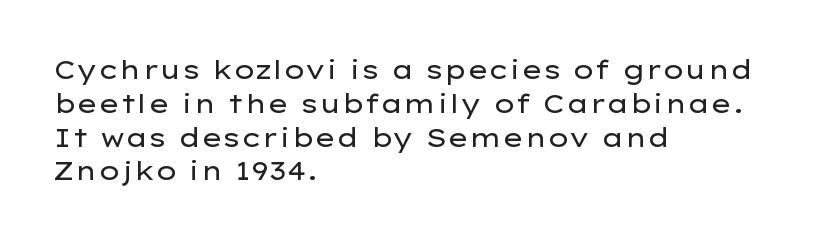
Descenders are the only things crossing below the line. Vertical strokes here are truly vertical. Compared with typical paragraphs, the rows here are spaced about the same. The setting favours the left margin, as ordinary paragraphs usually do.
